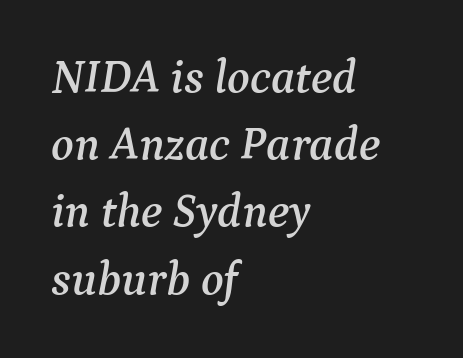
{"serif": "yes", "italic": "yes", "lean": "right", "slant_degrees": 9, "width": "normal", "stroke_contrast": "medium", "x_height": "medium", "monospaced": "no", "underline": "no", "align": "left", "line_spacing": "normal", "line_spacing_ratio": 1.43, "letter_spacing": "normal", "letter_spacing_em": 0.0, "glyph_px": 47}
